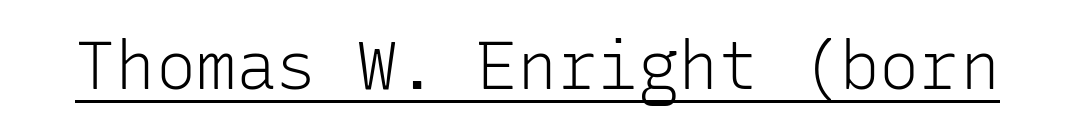
A typesetter would call this zero additional tracking. Each letter, wide or thin by design, is forced into the same width here. Underlined type. The letterforms sit at book weight or below. Vertical strokes here are truly vertical.
